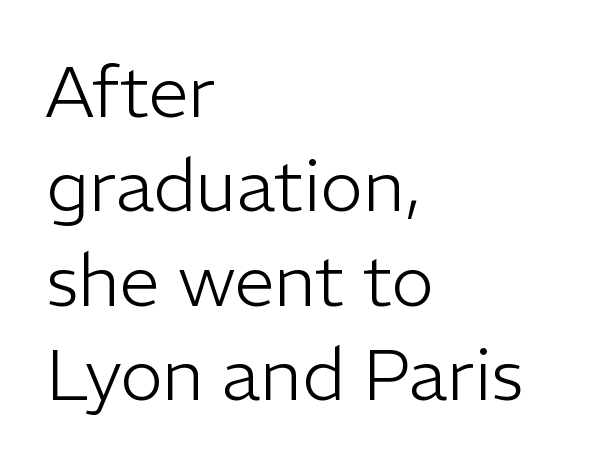
The paragraph shown leans on its left margin. The letters sit at their default tracking, neither squeezed nor spread. The font is comparable to plain body text, perhaps lighter. Note the varied advance widths — an 'i' is clearly narrower than an 'm'. Honestly, there is no underline to notice here at all. These lines sit exactly where default settings would place them.
